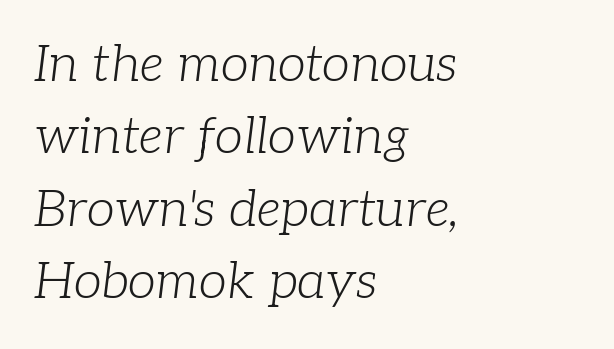
Q: Is the text bold? A: No.
Q: Is the text italic (slanted)? A: Yes, it leans right by about 7 degrees.
Q: Is the typeface a serif or a sans-serif typeface? A: Serif.
Q: Is the text underlined? A: No.
Q: How is the paragraph aligned? A: Left-aligned.
Q: Is the spacing between letters normal or unusually wide? A: Normal.
Q: Is the spacing between lines tight, normal or loose? A: Normal.
Q: Width (condensed, normal, or wide)? A: Normal.
Q: Stroke contrast? A: Low.
Q: x-height? A: Medium.
Q: Monospaced? A: No.
